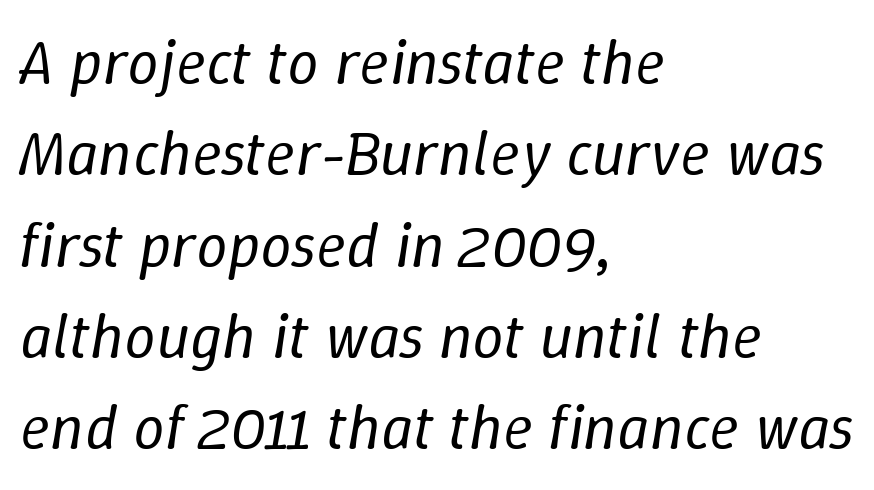
The typeface has the unassuming heft of standard copy or less. A bare baseline throughout the passage. What's the leading like? Ordinary, nothing unusual. Tall strokes in this sample are angled rather than plumb.
